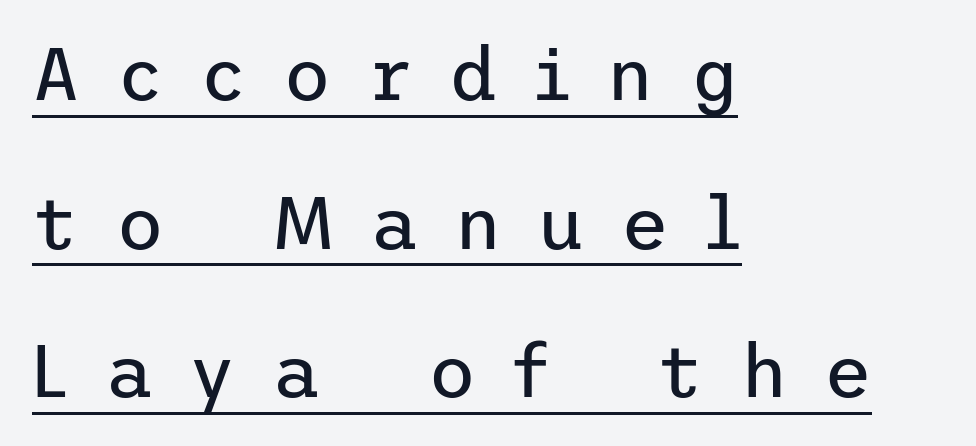
The image shows 74 px regular-weight sans-serif type, upright; set left-aligned, loose line spacing (2.01x), unusually wide letter spacing (+0.48 em), underlined; low stroke contrast and a medium x-height.
